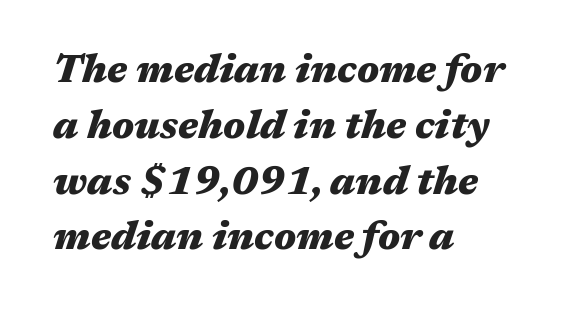
{"italic": "yes", "lean": "right", "slant_degrees": 17, "bold": "yes", "weight": "heavy", "width": "wide", "stroke_contrast": "medium", "x_height": "medium", "monospaced": "no", "underline": "no", "align": "left", "line_spacing": "normal", "line_spacing_ratio": 1.43, "letter_spacing": "normal", "letter_spacing_em": 0.0, "glyph_px": 39}
